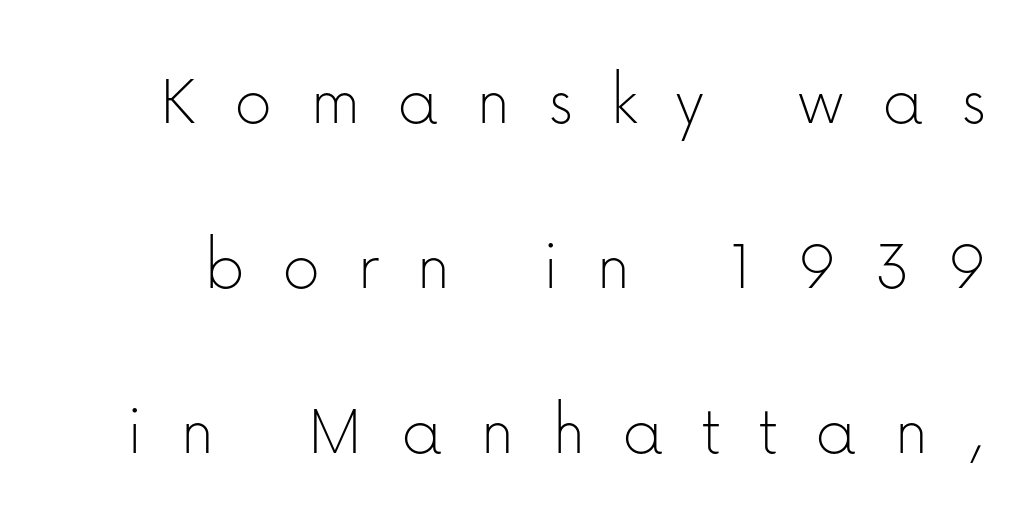
The image shows 74 px thin sans-serif type, upright; set loose line spacing (2.23x), unusually wide letter spacing (+0.5 em), not underlined; low stroke contrast and a medium x-height.
